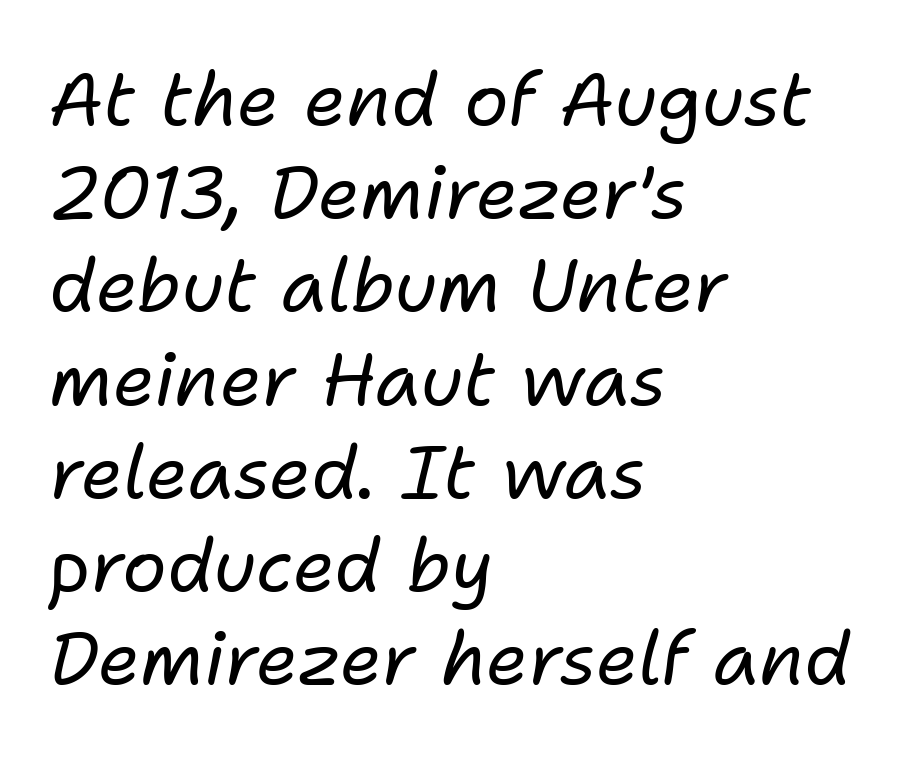
The image shows 74 px regular-weight type, italic (leaning right); set left-aligned, normal line spacing (1.26x), normal letter spacing, not underlined; low stroke contrast and a medium x-height.
